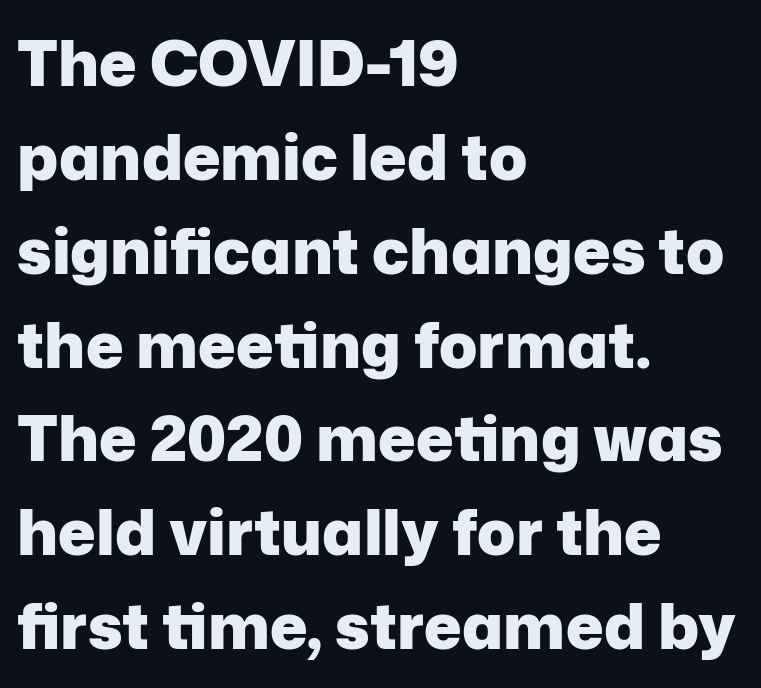
{"serif": "no", "italic": "no", "bold": "yes", "weight": "heavy", "width": "normal", "stroke_contrast": "low", "x_height": "medium", "monospaced": "no", "underline": "no", "align": "left", "line_spacing": "normal", "line_spacing_ratio": 1.49, "letter_spacing": "normal", "letter_spacing_em": 0.0, "glyph_px": 63}
